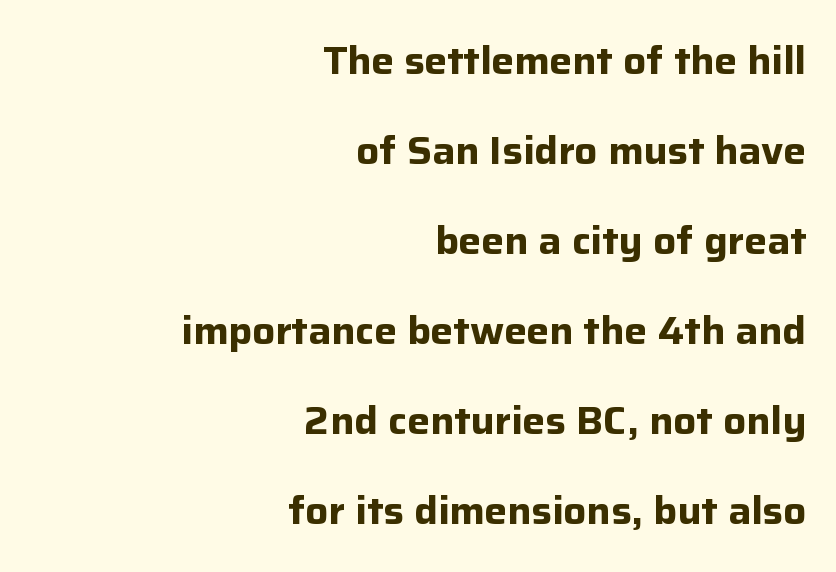
The image shows 38 px bold sans-serif type, upright; set right-aligned, loose line spacing (2.37x), normal letter spacing, not underlined; low stroke contrast and a medium x-height.
